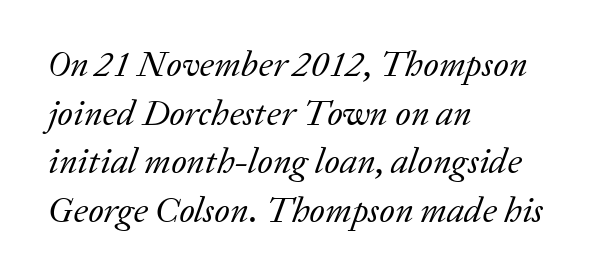
Q: Is the text bold? A: No.
Q: Is the text italic (slanted)? A: Yes, it leans right by about 20 degrees.
Q: Is the typeface a serif or a sans-serif typeface? A: Serif.
Q: Is the text underlined? A: No.
Q: How is the paragraph aligned? A: Left-aligned.
Q: Is the spacing between letters normal or unusually wide? A: Normal.
Q: Is the spacing between lines tight, normal or loose? A: Normal.
Q: Width (condensed, normal, or wide)? A: Normal.
Q: Stroke contrast? A: Low.
Q: x-height? A: Medium.
Q: Monospaced? A: No.
